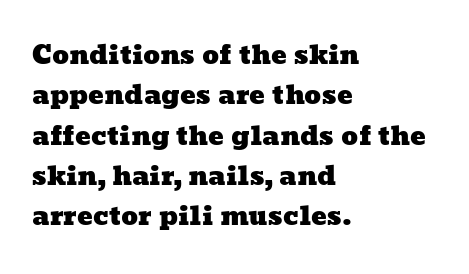
{"underline": "no", "align": "left", "line_spacing": "normal", "line_spacing_ratio": 1.55, "letter_spacing": "normal", "letter_spacing_em": 0.0, "glyph_px": 26}
